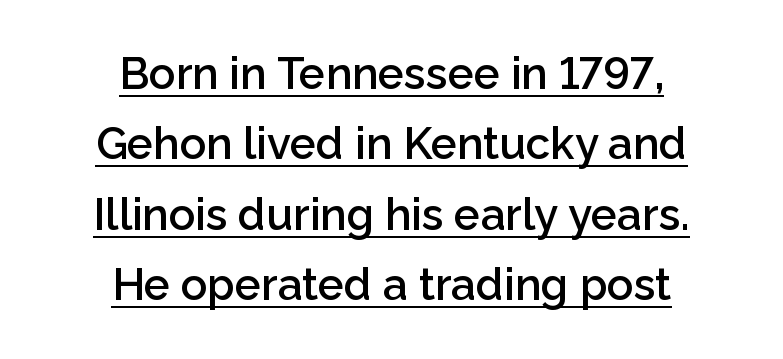
Q: Is the text bold? A: Semi-bold.
Q: Is the text italic (slanted)? A: No, it is upright.
Q: Is the typeface a serif or a sans-serif typeface? A: Sans-serif.
Q: Is the text underlined? A: Yes.
Q: How is the paragraph aligned? A: Centered.
Q: Is the spacing between letters normal or unusually wide? A: Normal.
Q: Is the spacing between lines tight, normal or loose? A: Normal.
Q: Width (condensed, normal, or wide)? A: Normal.
Q: Stroke contrast? A: Low.
Q: x-height? A: Medium.
Q: Monospaced? A: No.
